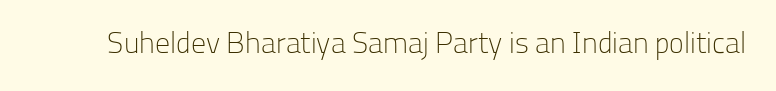
{"serif": "no", "italic": "no", "bold": "no", "weight": "light", "width": "normal", "stroke_contrast": "low", "x_height": "medium", "monospaced": "no", "underline": "no", "letter_spacing": "normal", "letter_spacing_em": 0.0, "glyph_px": 30}
